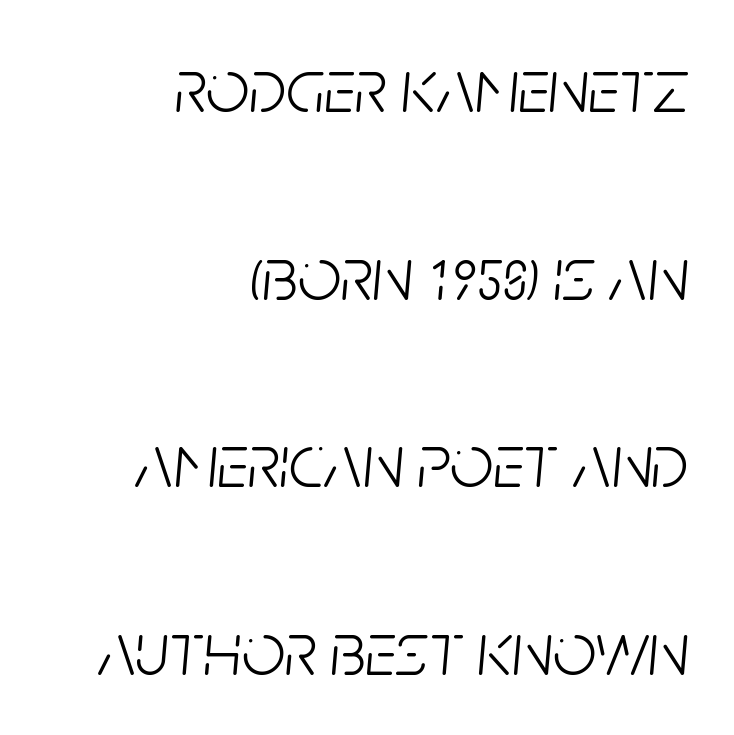
{"italic": "yes", "lean": "right", "slant_degrees": 5, "bold": "no", "weight": "light", "width": "condensed", "stroke_contrast": "low", "x_height": "large", "monospaced": "no", "underline": "no", "align": "right", "line_spacing": "loose", "line_spacing_ratio": 2.47, "letter_spacing": "normal", "letter_spacing_em": 0.0, "glyph_px": 76}
